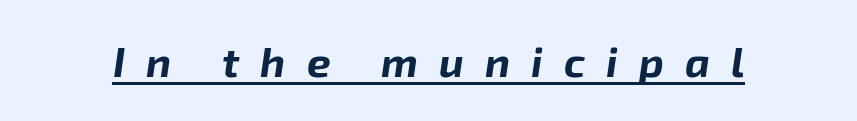
Q: Is the text bold? A: Yes.
Q: Is the text italic (slanted)? A: Yes, it leans right by about 8 degrees.
Q: Is the text underlined? A: Yes.
Q: Is the spacing between letters normal or unusually wide? A: Unusually wide.
Q: Width (condensed, normal, or wide)? A: Normal.
Q: Stroke contrast? A: Low.
Q: x-height? A: Medium.
Q: Monospaced? A: No.
